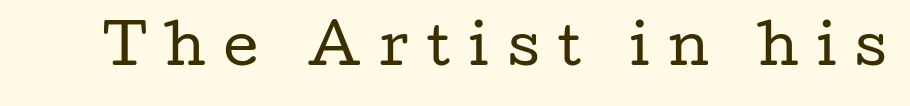
{"serif": "yes", "italic": "no", "bold": "no", "weight": "regular", "width": "wide", "stroke_contrast": "low", "x_height": "medium", "monospaced": "no", "underline": "no", "letter_spacing": "wide", "letter_spacing_em": 0.34, "glyph_px": 54}
